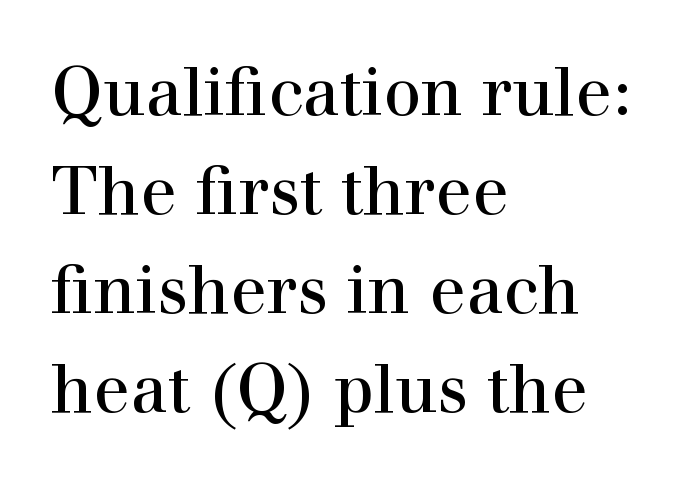
{"serif": "yes", "italic": "no", "bold": "no", "weight": "regular", "width": "normal", "stroke_contrast": "high", "x_height": "medium", "monospaced": "no", "underline": "no", "align": "left", "line_spacing": "normal", "line_spacing_ratio": 1.48, "letter_spacing": "normal", "letter_spacing_em": 0.0, "glyph_px": 67}
